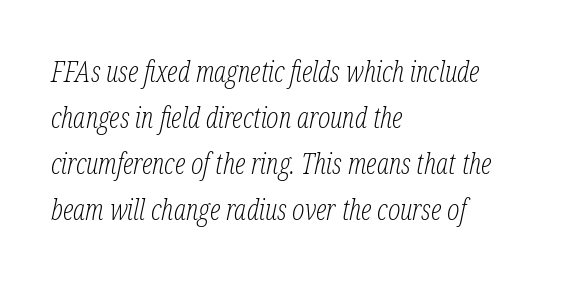
Caption: multi-line text, flush left, ragged right. Rule under the text: the space is simply empty. Rendered with sloped, italic letterforms. Note the varied advance widths — an 'i' is clearly narrower than an 'm'. The letters sit at their default tracking, neither squeezed nor spread. This is not heavy type; no bold has been used.
